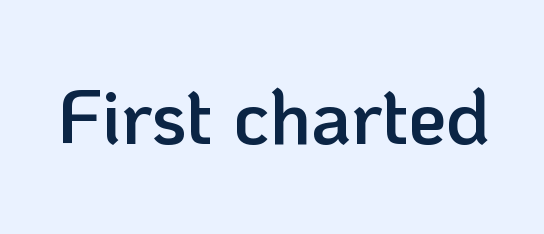
The image shows 77 px semibold sans-serif type, upright; set normal letter spacing, not underlined; low stroke contrast and a medium x-height.
